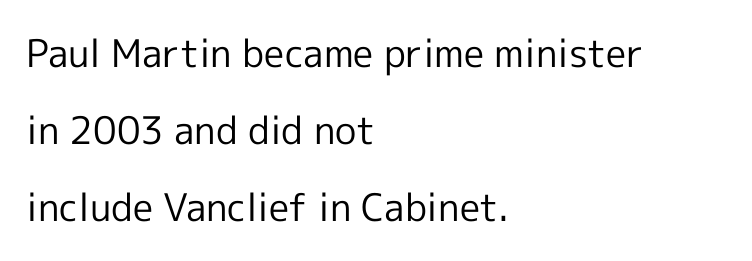
{"serif": "no", "italic": "no", "bold": "no", "weight": "regular", "width": "normal", "x_height": "medium", "monospaced": "no", "underline": "no", "align": "left", "line_spacing": "loose", "line_spacing_ratio": 2.03, "letter_spacing": "normal", "letter_spacing_em": 0.0, "glyph_px": 38}
